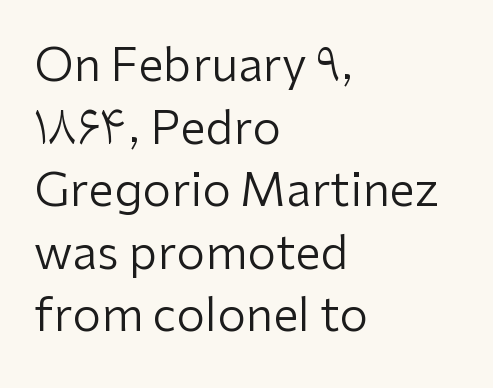
{"serif": "no", "italic": "no", "bold": "no", "weight": "regular", "width": "normal", "stroke_contrast": "low", "x_height": "medium", "monospaced": "no", "underline": "no", "align": "left", "line_spacing": "normal", "line_spacing_ratio": 1.36, "letter_spacing": "normal", "letter_spacing_em": 0.0, "glyph_px": 46}
